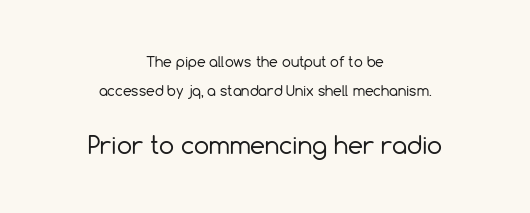
A roman cut, with each character standing at attention. Whoever set this chose breathing room over compactness in the vertical rhythm. Visually the block forms a symmetrical silhouette, jagged on both flanks. On a weight scale, this lands at 450 or below.
